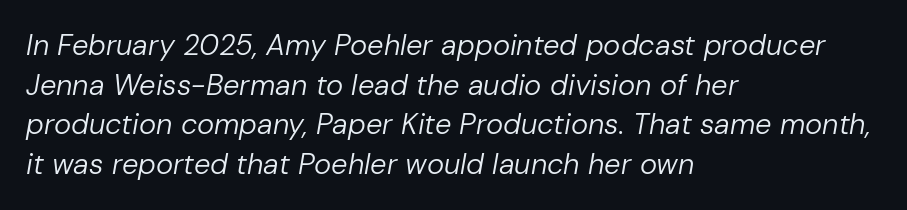
{"italic": "yes", "lean": "right", "slant_degrees": 10, "bold": "no", "weight": "regular", "width": "normal", "stroke_contrast": "low", "x_height": "medium", "monospaced": "no", "underline": "no", "align": "left", "line_spacing": "normal", "line_spacing_ratio": 1.37, "letter_spacing": "normal", "letter_spacing_em": 0.0, "glyph_px": 29}
